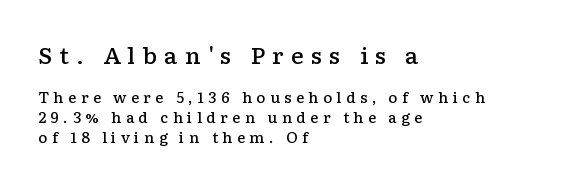
Q: Is the text bold? A: Semi-bold.
Q: Is the text italic (slanted)? A: No, it is upright.
Q: Is the text underlined? A: No.
Q: How is the paragraph aligned? A: Left-aligned.
Q: Is the spacing between letters normal or unusually wide? A: Unusually wide.
Q: Is the spacing between lines tight, normal or loose? A: Normal.
Q: Which block of text is set in a larger size, the first (top) or the second (bottom)? A: The first (top) one.
